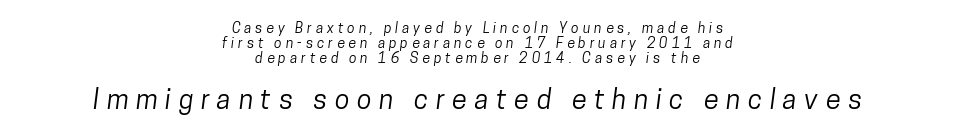
The image shows 27 px text type; set centered, tight line spacing (1.06x), unusually wide letter spacing (+0.28 em), not underlined; the second (bottom) block is 1.93x larger.
